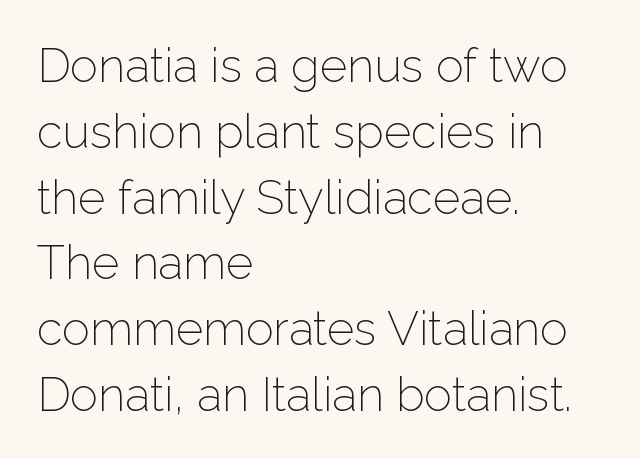
{"serif": "no", "italic": "no", "bold": "no", "weight": "light", "width": "normal", "stroke_contrast": "low", "x_height": "medium", "monospaced": "no", "underline": "no", "align": "left", "line_spacing": "normal", "line_spacing_ratio": 1.4, "letter_spacing": "normal", "letter_spacing_em": 0.0, "glyph_px": 47}
